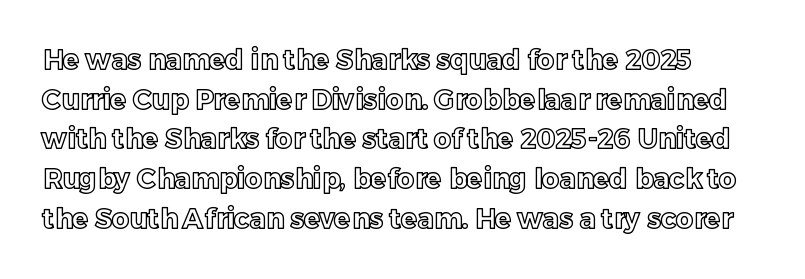
{"italic": "no", "underline": "no", "line_spacing": "normal", "line_spacing_ratio": 1.47, "letter_spacing": "normal", "letter_spacing_em": 0.0, "glyph_px": 27}
